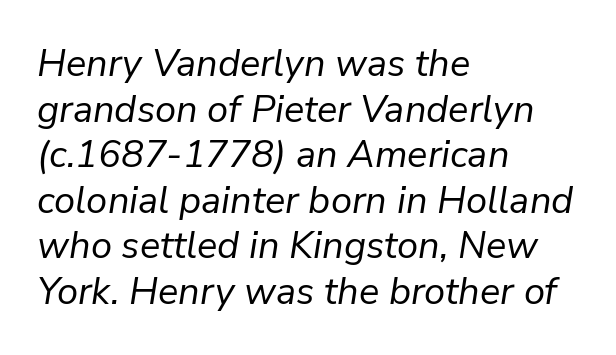
Q: Is the text bold? A: No.
Q: Is the text italic (slanted)? A: Yes, it leans right by about 9 degrees.
Q: Is the text underlined? A: No.
Q: How is the paragraph aligned? A: Left-aligned.
Q: Is the spacing between letters normal or unusually wide? A: Normal.
Q: Width (condensed, normal, or wide)? A: Normal.
Q: Stroke contrast? A: Low.
Q: x-height? A: Medium.
Q: Monospaced? A: No.
